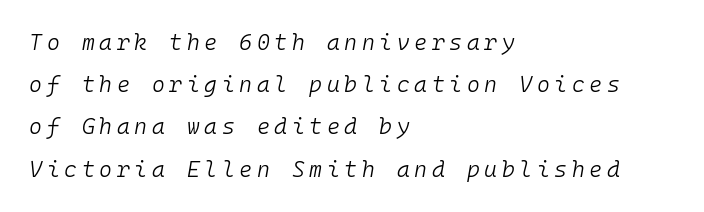
Notice how the passage keeps a crisp vertical edge on the left only. Between one letter and the next there's a generous, obvious gap. Posture: slanted. Vertically, the passage feels expansive, rows floating well apart. Stroke thickness stays within the range of a standard reading face or lighter.
